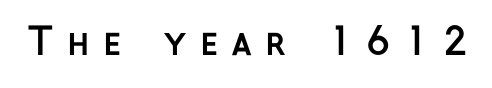
Heavy-handed strokes throughout: this text is bold. Nobody drew a line under any word here. Font category for this specimen: sans-serif. Posture: upright roman. The letters advance in unequal steps, a hallmark of proportional type. How are the letters spaced? Widely, with obvious added tracking.
